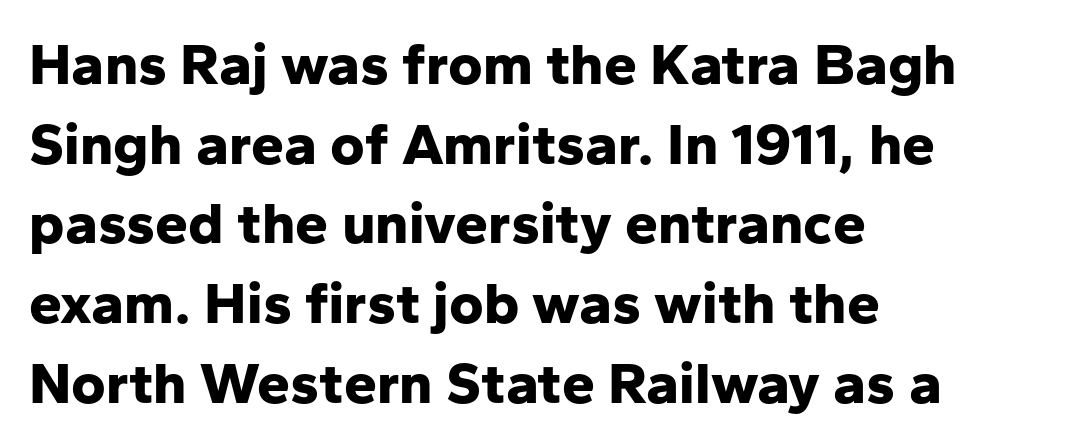
Q: Is the text bold? A: Yes.
Q: Is the text italic (slanted)? A: No, it is upright.
Q: Is the typeface a serif or a sans-serif typeface? A: Sans-serif.
Q: Is the text underlined? A: No.
Q: How is the paragraph aligned? A: Left-aligned.
Q: Is the spacing between letters normal or unusually wide? A: Normal.
Q: Is the spacing between lines tight, normal or loose? A: Normal.
Q: Width (condensed, normal, or wide)? A: Normal.
Q: Stroke contrast? A: Low.
Q: x-height? A: Medium.
Q: Monospaced? A: No.
